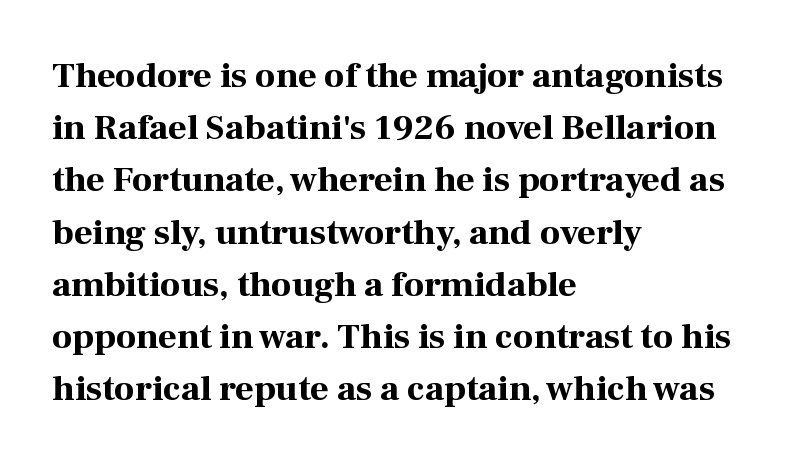
The image shows 36 px bold serif type, upright; set left-aligned, normal line spacing (1.45x), normal letter spacing, not underlined; high stroke contrast and a medium x-height.
